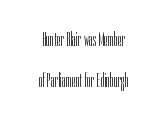
{"italic": "no", "bold": "no", "underline": "no", "align": "center", "line_spacing": "loose", "line_spacing_ratio": 2.04, "letter_spacing": "normal", "letter_spacing_em": 0.0, "glyph_px": 20}
